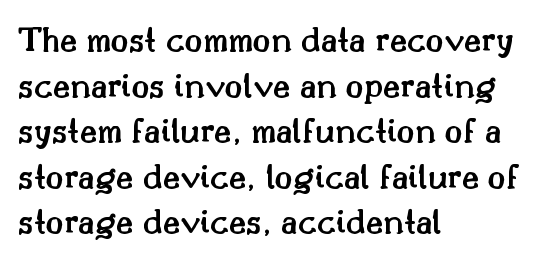
{"serif": "yes", "italic": "no", "bold": "semi", "weight": "semibold", "width": "normal", "stroke_contrast": "medium", "x_height": "small", "monospaced": "no", "underline": "no", "align": "left", "line_spacing_ratio": 1.23, "letter_spacing": "normal", "letter_spacing_em": 0.0, "glyph_px": 37}
